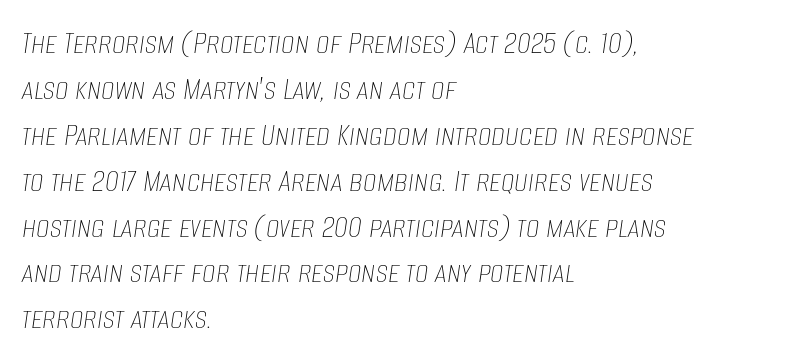
Q: Is the text bold? A: No.
Q: Is the text italic (slanted)? A: Yes, it leans right by about 8 degrees.
Q: Is the text underlined? A: No.
Q: How is the paragraph aligned? A: Left-aligned.
Q: Is the spacing between letters normal or unusually wide? A: Normal.
Q: Is the spacing between lines tight, normal or loose? A: Normal.
Q: Width (condensed, normal, or wide)? A: Condensed.
Q: Stroke contrast? A: Low.
Q: x-height? A: Large.
Q: Monospaced? A: No.
